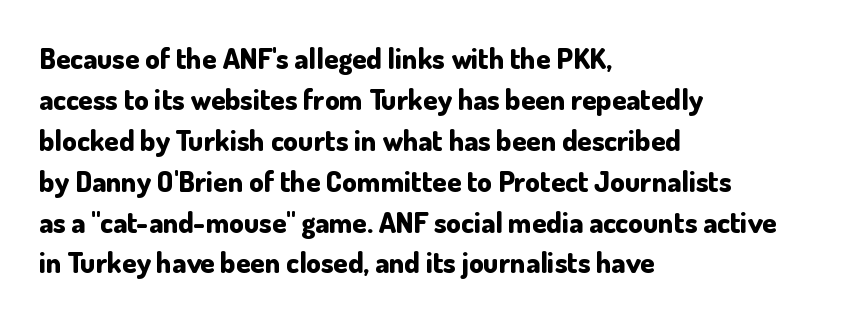
The image shows 29 px bold sans-serif type, upright; set left-aligned, normal line spacing (1.41x), normal letter spacing, not underlined; low stroke contrast and a small x-height.
